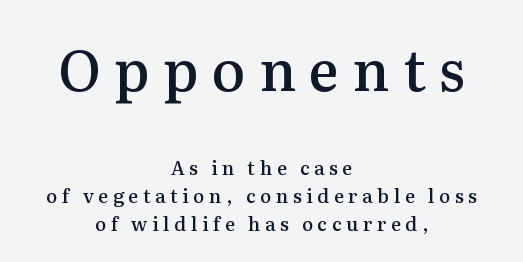
Q: Is the text bold? A: Semi-bold.
Q: Is the text italic (slanted)? A: No, it is upright.
Q: Is the typeface a serif or a sans-serif typeface? A: Serif.
Q: Is the text underlined? A: No.
Q: How is the paragraph aligned? A: Centered.
Q: Is the spacing between letters normal or unusually wide? A: Unusually wide.
Q: Is the spacing between lines tight, normal or loose? A: Normal.
Q: Which block of text is set in a larger size, the first (top) or the second (bottom)? A: The first (top) one.
Q: Width (condensed, normal, or wide)? A: Normal.
Q: Stroke contrast? A: Medium.
Q: x-height? A: Medium.
Q: Monospaced? A: No.
